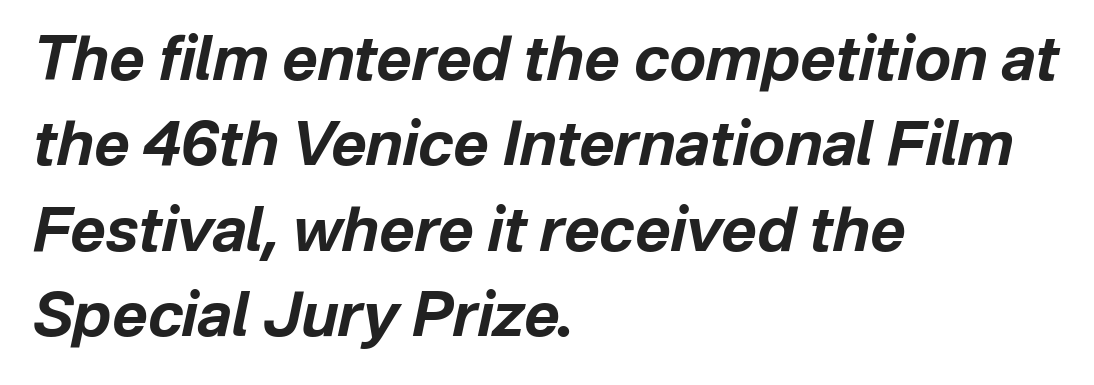
Q: Is the text bold? A: Yes.
Q: Is the text italic (slanted)? A: Yes, it leans right by about 12 degrees.
Q: Is the text underlined? A: No.
Q: How is the paragraph aligned? A: Left-aligned.
Q: Is the spacing between letters normal or unusually wide? A: Normal.
Q: Is the spacing between lines tight, normal or loose? A: Normal.
Q: Width (condensed, normal, or wide)? A: Normal.
Q: Stroke contrast? A: Low.
Q: x-height? A: Medium.
Q: Monospaced? A: No.
